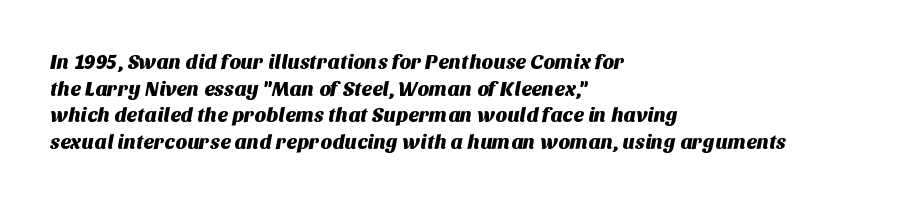
{"underline": "no", "align": "left", "line_spacing": "normal", "line_spacing_ratio": 1.33, "letter_spacing": "normal", "letter_spacing_em": 0.0, "glyph_px": 20}
